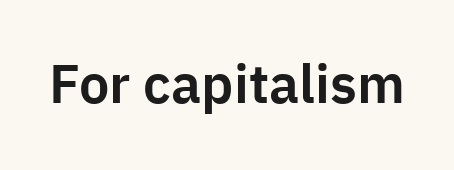
Q: Is the text italic (slanted)? A: No, it is upright.
Q: Is the typeface a serif or a sans-serif typeface? A: Sans-serif.
Q: Is the text underlined? A: No.
Q: Is the spacing between letters normal or unusually wide? A: Normal.
Q: Width (condensed, normal, or wide)? A: Normal.
Q: Stroke contrast? A: Low.
Q: x-height? A: Medium.
Q: Monospaced? A: No.
